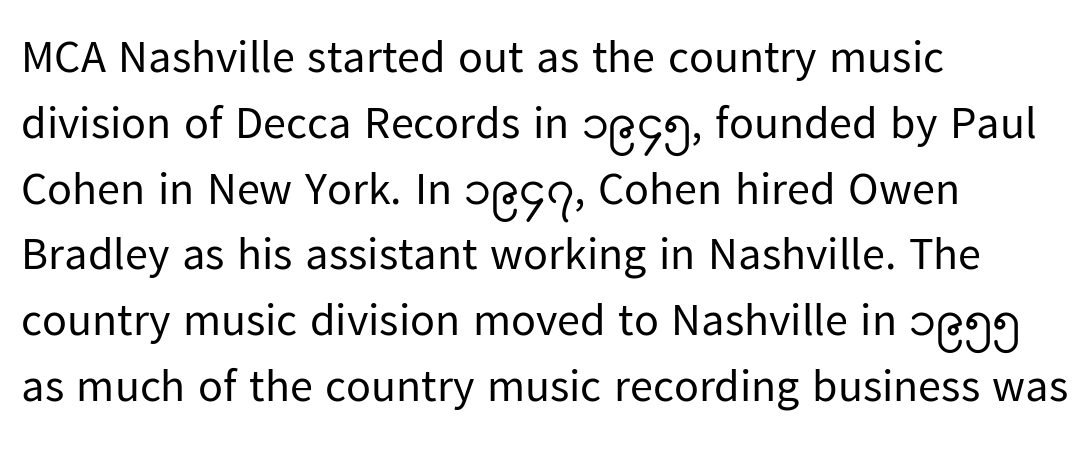
Glance below the letters and you will spot only blank space. Stroke mass is kept to a normal reading level or below. Proportional: the letters do not fall into vertical columns. The lines in this sample share a left origin and differ only in where they stop. Notice how the stems are strictly vertical — no italics here. This is sans-serif lettering, the kind often seen on screens and signage.
